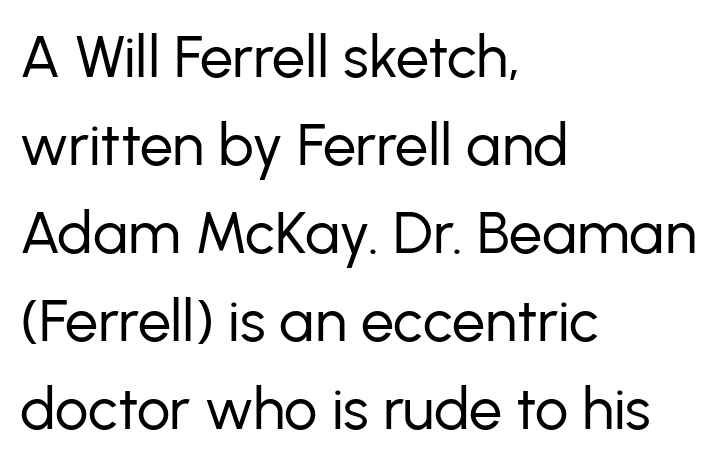
The image shows 59 px regular-weight sans-serif type, upright; set left-aligned, normal line spacing (1.49x), normal letter spacing, not underlined; low stroke contrast and a medium x-height.
